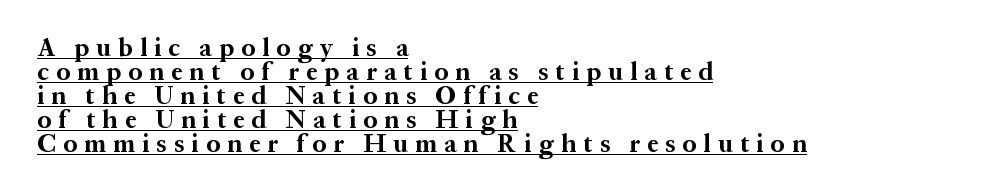
Is there much room between lines? No — they nearly touch. The line texture is sparse and dotted thanks to wide tracking. Weight check: bold — yes, fully. Beneath each row of characters lies a ruled line. You can tell it's not italic because the verticals are truly vertical.
